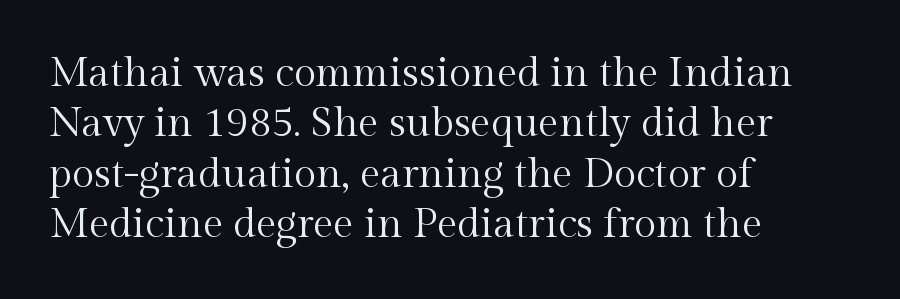
The image shows 41 px regular-weight serif type, upright; set left-aligned, line spacing 1.23x, normal letter spacing, not underlined; a medium x-height.
